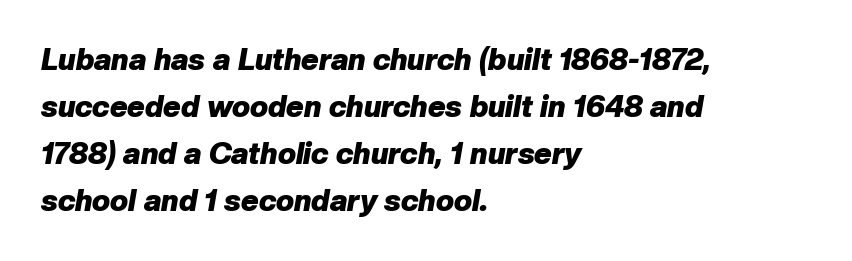
Q: Is the text bold? A: Yes.
Q: Is the text italic (slanted)? A: Yes, it leans right by about 10 degrees.
Q: Is the text underlined? A: No.
Q: How is the paragraph aligned? A: Left-aligned.
Q: Is the spacing between letters normal or unusually wide? A: Normal.
Q: Is the spacing between lines tight, normal or loose? A: Normal.
Q: Width (condensed, normal, or wide)? A: Normal.
Q: Stroke contrast? A: Low.
Q: x-height? A: Medium.
Q: Monospaced? A: No.
